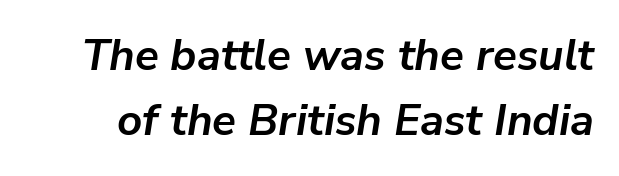
Q: Is the text bold? A: Yes.
Q: Is the text italic (slanted)? A: Yes, it leans right by about 9 degrees.
Q: Is the text underlined? A: No.
Q: Is the spacing between letters normal or unusually wide? A: Normal.
Q: Is the spacing between lines tight, normal or loose? A: Normal.
Q: Width (condensed, normal, or wide)? A: Normal.
Q: Stroke contrast? A: Low.
Q: x-height? A: Medium.
Q: Monospaced? A: No.
